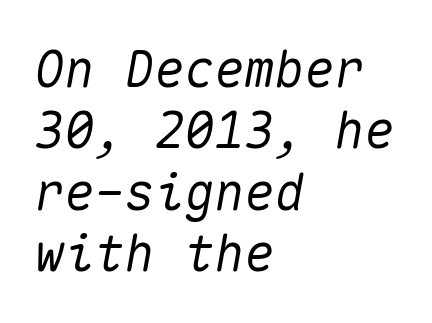
{"italic": "yes", "lean": "right", "slant_degrees": 10, "width": "normal", "stroke_contrast": "medium", "x_height": "medium", "monospaced": "yes", "underline": "no", "align": "left", "line_spacing_ratio": 1.23, "letter_spacing": "normal", "letter_spacing_em": 0.0, "glyph_px": 50}
